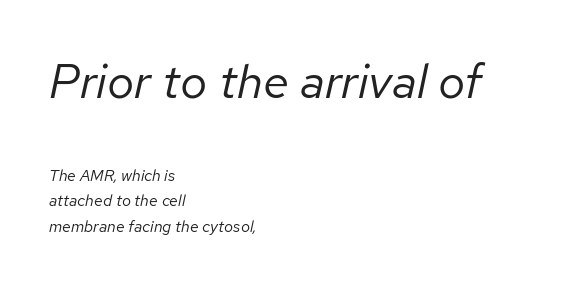
Q: Is the text bold? A: No.
Q: Is the text italic (slanted)? A: Yes, it leans right by about 12 degrees.
Q: Is the text underlined? A: No.
Q: How is the paragraph aligned? A: Left-aligned.
Q: Is the spacing between letters normal or unusually wide? A: Normal.
Q: Is the spacing between lines tight, normal or loose? A: Normal.
Q: Which block of text is set in a larger size, the first (top) or the second (bottom)? A: The first (top) one.
Q: Width (condensed, normal, or wide)? A: Normal.
Q: Stroke contrast? A: Low.
Q: x-height? A: Medium.
Q: Monospaced? A: No.
